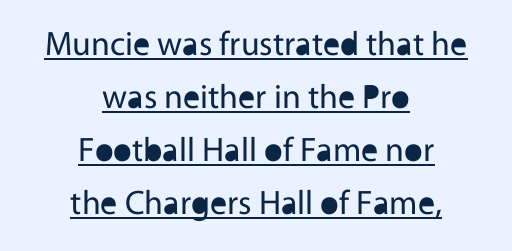
{"serif": "no", "italic": "no", "bold": "no", "weight": "regular", "width": "normal", "x_height": "medium", "monospaced": "no", "underline": "yes", "align": "center", "line_spacing": "normal", "line_spacing_ratio": 1.56, "letter_spacing": "normal", "letter_spacing_em": 0.0, "glyph_px": 34}
